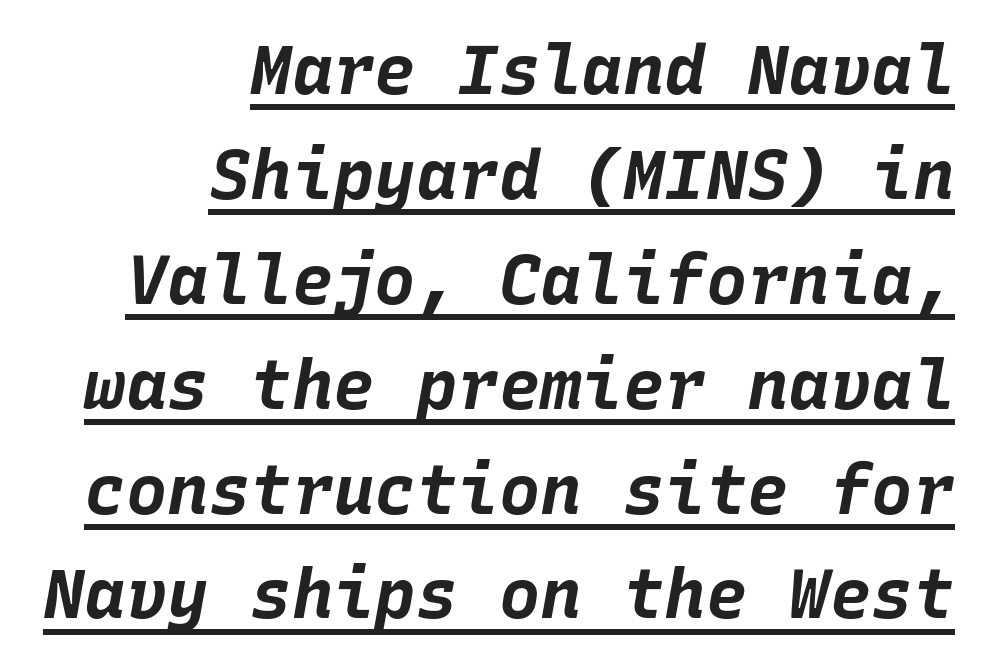
The image shows 69 px bold type, italic (leaning right), monospaced; set right-aligned, normal line spacing (1.52x), normal letter spacing, underlined; low stroke contrast and a large x-height.
